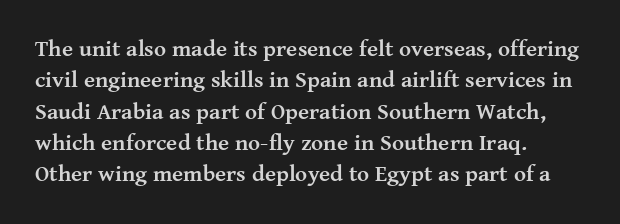
Q: Is the text bold? A: Yes.
Q: Is the text italic (slanted)? A: No, it is upright.
Q: Is the text underlined? A: No.
Q: How is the paragraph aligned? A: Left-aligned.
Q: Is the spacing between letters normal or unusually wide? A: Normal.
Q: Is the spacing between lines tight, normal or loose? A: Normal.
